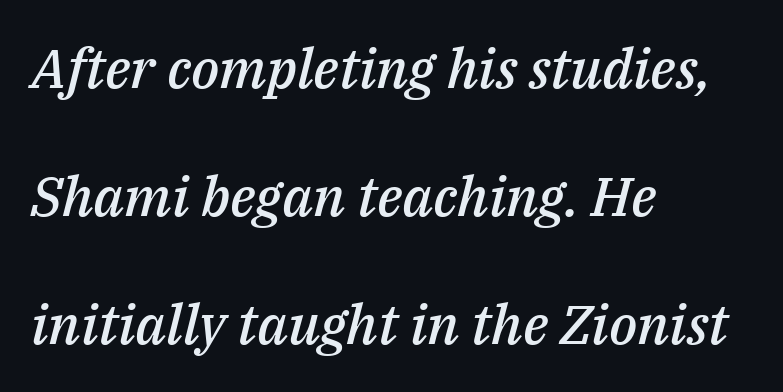
The image shows 55 px semibold type, italic (leaning right); set left-aligned, loose line spacing (2.33x), normal letter spacing, not underlined; medium stroke contrast and a medium x-height.
